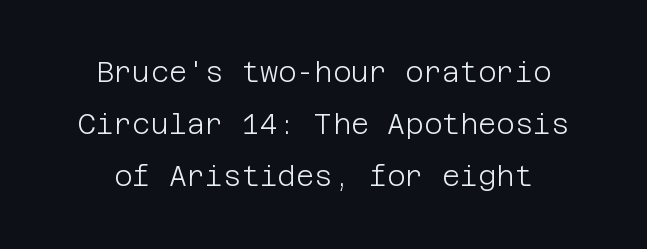
The image shows 28 px light sans-serif type, upright; set centered, line spacing 1.86x, normal letter spacing, not underlined; low stroke contrast and a large x-height.
